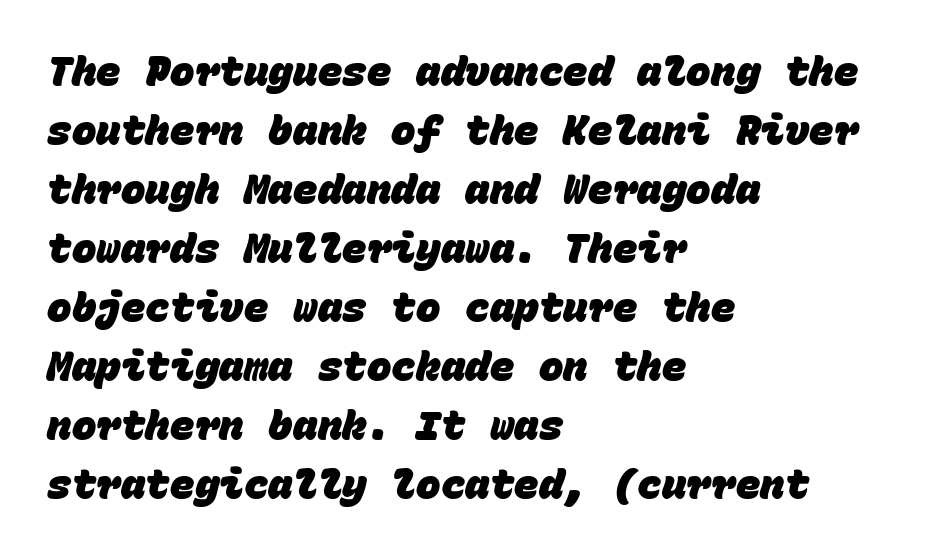
Q: Is the text bold? A: Yes.
Q: Is the typeface a serif or a sans-serif typeface? A: Sans-serif.
Q: Is the text underlined? A: No.
Q: How is the paragraph aligned? A: Left-aligned.
Q: Is the spacing between letters normal or unusually wide? A: Normal.
Q: Is the spacing between lines tight, normal or loose? A: Normal.
Q: Width (condensed, normal, or wide)? A: Normal.
Q: Stroke contrast? A: Low.
Q: x-height? A: Large.
Q: Monospaced? A: Yes.
